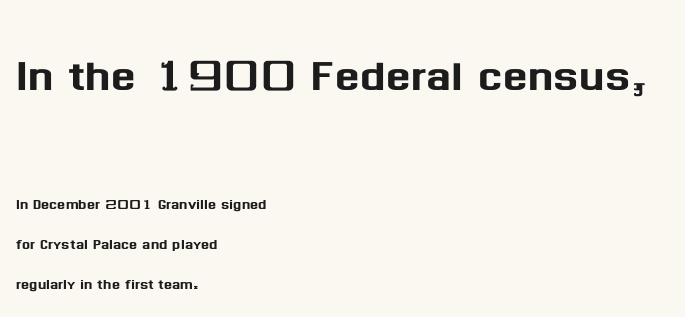
The image shows 58 px sans-serif type, upright; set left-aligned, loose line spacing (2.1x), normal letter spacing, not underlined; the first (top) block is 3.05x larger; medium stroke contrast and a medium x-height.
